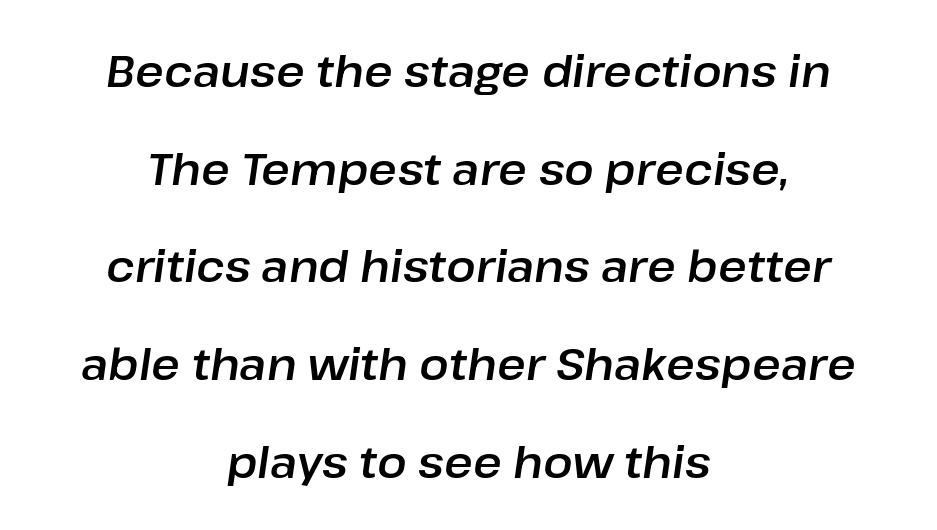
The lines are quadded center. This is oblique type, the kind used for emphasis or titles. The foot of each line stays bare and open. Note the varied advance widths — an 'i' is clearly narrower than an 'm'.
